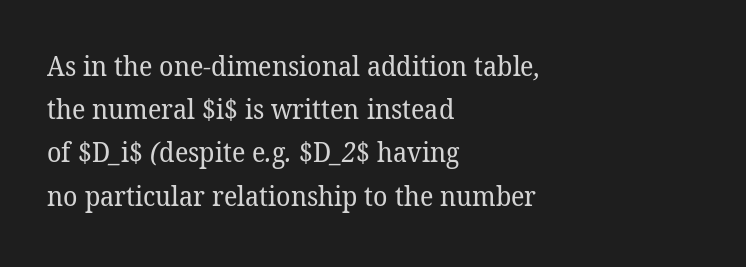
Q: Is the text bold? A: No.
Q: Is the text underlined? A: No.
Q: How is the paragraph aligned? A: Left-aligned.
Q: Is the spacing between letters normal or unusually wide? A: Normal.
Q: Is the spacing between lines tight, normal or loose? A: Normal.
